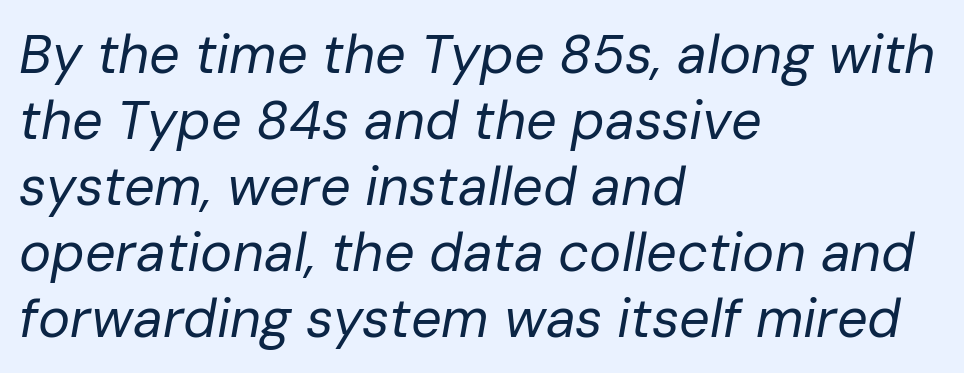
The image shows 54 px regular-weight type, italic (leaning right); set left-aligned, line spacing 1.22x, normal letter spacing, not underlined; low stroke contrast and a medium x-height.
